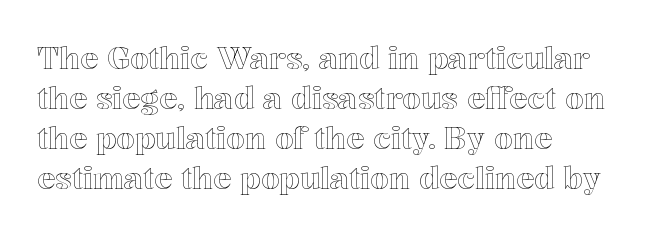
{"italic": "no", "width": "normal", "x_height": "medium", "monospaced": "no", "underline": "no", "align": "left", "line_spacing": "normal", "line_spacing_ratio": 1.33, "letter_spacing": "normal", "letter_spacing_em": 0.0, "glyph_px": 30}
